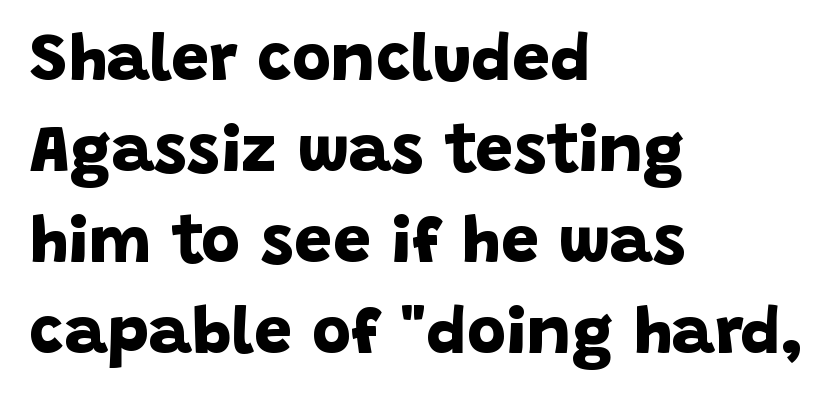
{"serif": "no", "bold": "yes", "weight": "bold", "width": "normal", "stroke_contrast": "low", "x_height": "large", "monospaced": "no", "underline": "no", "align": "left", "line_spacing": "normal", "line_spacing_ratio": 1.36, "letter_spacing": "normal", "letter_spacing_em": 0.0, "glyph_px": 67}
